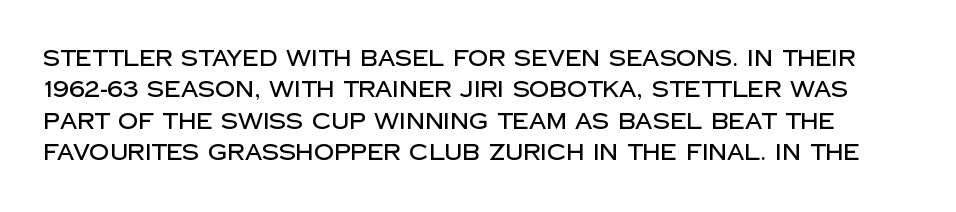
The image shows 22 px text type, upright; set normal line spacing (1.43x), normal letter spacing, not underlined.
